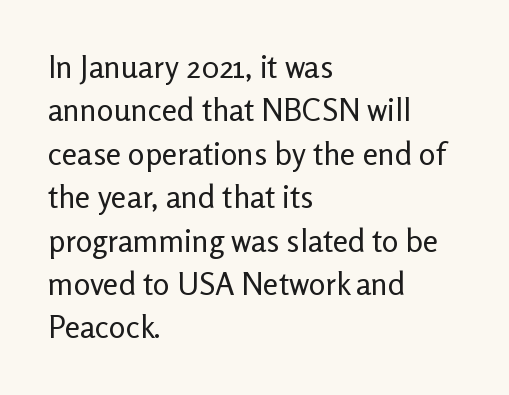
The image shows 31 px regular-weight sans-serif type, upright; set left-aligned, normal line spacing (1.4x), normal letter spacing, not underlined; low stroke contrast and a medium x-height.
